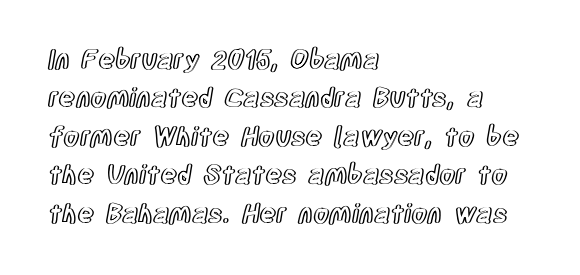
These lines keep a tight, regular rhythm from letter to letter. A student would call this left alignment; a typographer would say flush left, rag right. Descenders are the only things crossing below the line. Evenly set lines give the paragraph a standard silhouette.
